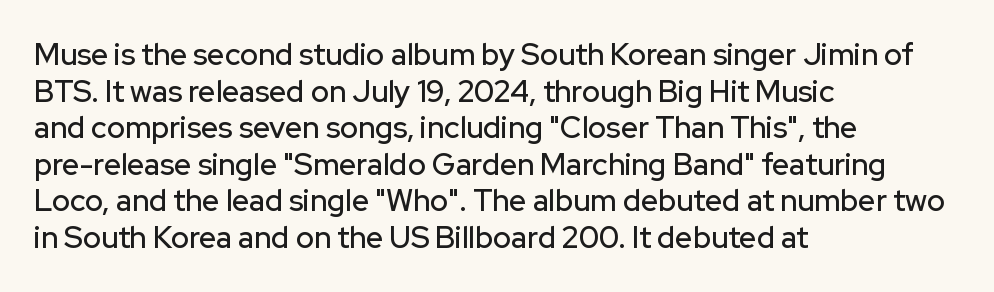
{"serif": "no", "italic": "no", "width": "normal", "stroke_contrast": "low", "x_height": "medium", "monospaced": "no", "underline": "no", "align": "left", "line_spacing_ratio": 1.22, "letter_spacing": "normal", "letter_spacing_em": 0.0, "glyph_px": 30}
